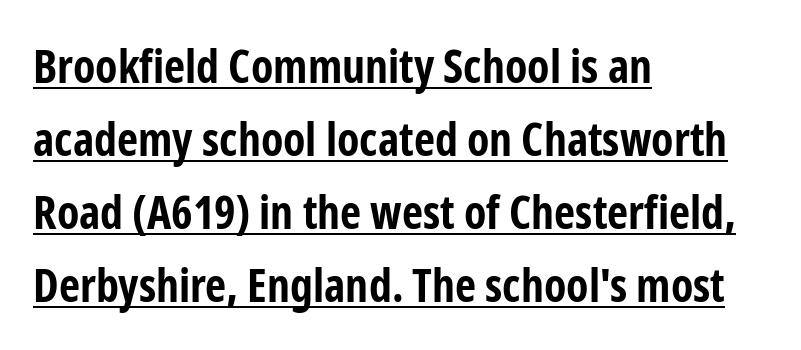
Q: Is the text bold? A: Yes.
Q: Is the text italic (slanted)? A: No, it is upright.
Q: Is the typeface a serif or a sans-serif typeface? A: Sans-serif.
Q: Is the text underlined? A: Yes.
Q: How is the paragraph aligned? A: Left-aligned.
Q: Is the spacing between letters normal or unusually wide? A: Normal.
Q: Is the spacing between lines tight, normal or loose? A: Normal.
Q: Width (condensed, normal, or wide)? A: Condensed.
Q: Stroke contrast? A: Low.
Q: x-height? A: Medium.
Q: Monospaced? A: No.
